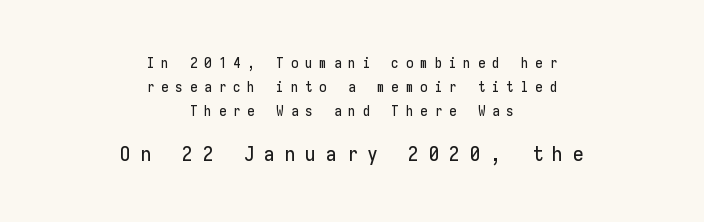
Check under the words: just untouched page. The designer gave the closing block more size than the opening block. This is the regular roman posture of the typeface. Vertical spacing — default. The paragraph shown floats in the horizontal middle. Short note: letters widely spaced.
